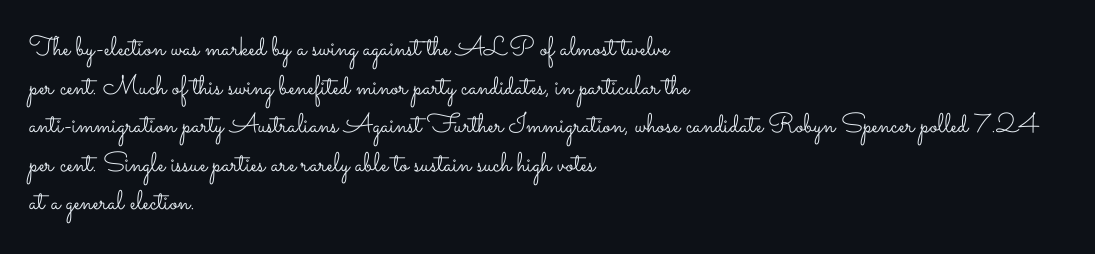
Q: Is the text bold? A: No.
Q: Is the text italic (slanted)? A: Yes.
Q: Is the text underlined? A: No.
Q: How is the paragraph aligned? A: Left-aligned.
Q: Is the spacing between letters normal or unusually wide? A: Normal.
Q: Is the spacing between lines tight, normal or loose? A: Normal.
